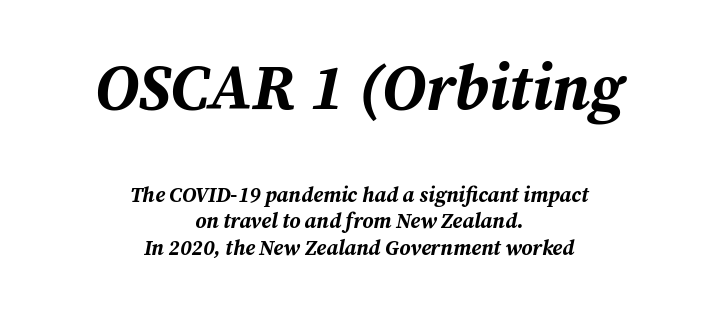
{"italic": "yes", "lean": "right", "slant_degrees": 12, "bold": "yes", "weight": "bold", "width": "normal", "stroke_contrast": "medium", "x_height": "medium", "monospaced": "no", "underline": "no", "align": "center", "line_spacing": "normal", "line_spacing_ratio": 1.26, "letter_spacing": "normal", "letter_spacing_em": 0.0, "larger_block": "first", "size_ratio": 3.05, "glyph_px": 64}
